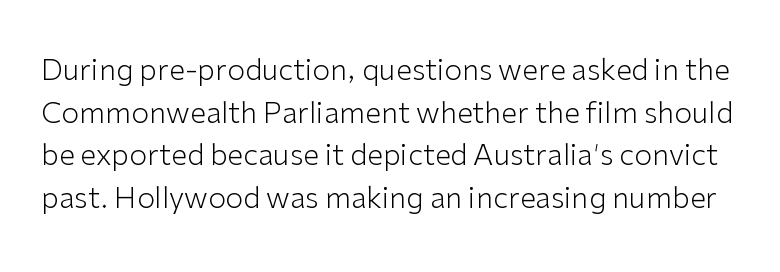
The image shows 29 px light sans-serif type, upright; set normal line spacing (1.47x), normal letter spacing, not underlined; low stroke contrast and a medium x-height.
